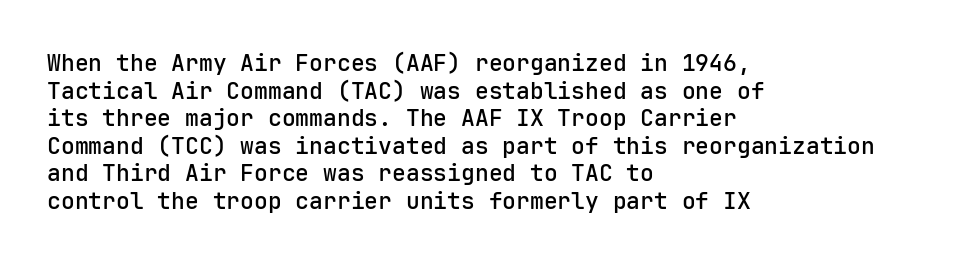
The image shows 23 px text type, upright; set left-aligned, line spacing 1.2x, normal letter spacing, not underlined.
